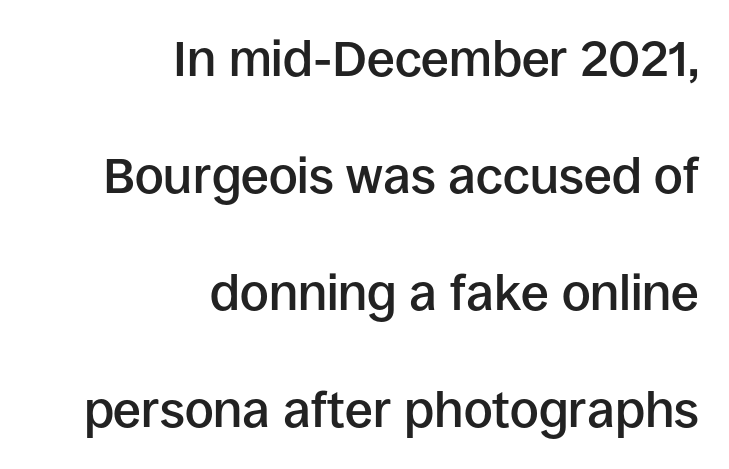
Q: Is the text bold? A: Semi-bold.
Q: Is the text italic (slanted)? A: No, it is upright.
Q: Is the typeface a serif or a sans-serif typeface? A: Sans-serif.
Q: Is the text underlined? A: No.
Q: How is the paragraph aligned? A: Right-aligned.
Q: Is the spacing between letters normal or unusually wide? A: Normal.
Q: Is the spacing between lines tight, normal or loose? A: Loose.
Q: Width (condensed, normal, or wide)? A: Normal.
Q: Stroke contrast? A: Low.
Q: x-height? A: Large.
Q: Monospaced? A: No.
